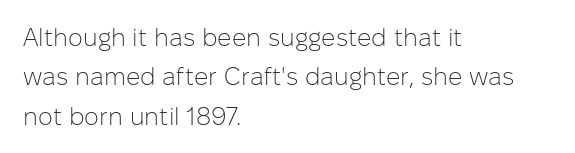
{"italic": "no", "bold": "no", "underline": "no", "align": "left", "line_spacing": "normal", "line_spacing_ratio": 1.58, "letter_spacing": "normal", "letter_spacing_em": 0.0, "glyph_px": 25}
